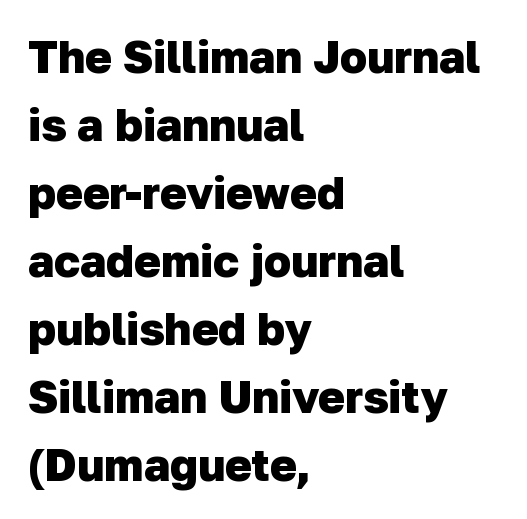
What kind of face is this? One without serifs — a sans. The gap between lines stays unmarked. Character widths vary here, with narrow letters taking less room than wide ones. The line-height multiplier appears to be the usual default. Teacher's note: observe the even left margin — that is flush-left alignment.
